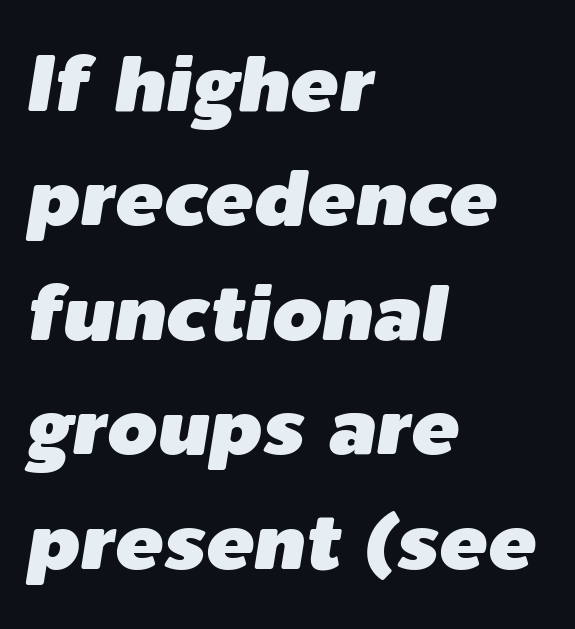
The image shows 80 px text type, italic (leaning right); set left-aligned, normal line spacing (1.43x), normal letter spacing, not underlined; low stroke contrast and a medium x-height.
